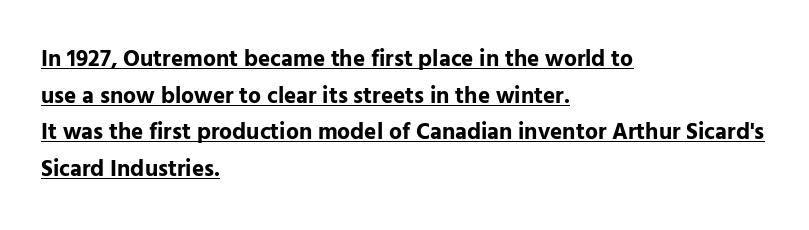
The image shows 23 px bold type, upright; set left-aligned, normal line spacing (1.59x), normal letter spacing, underlined.
